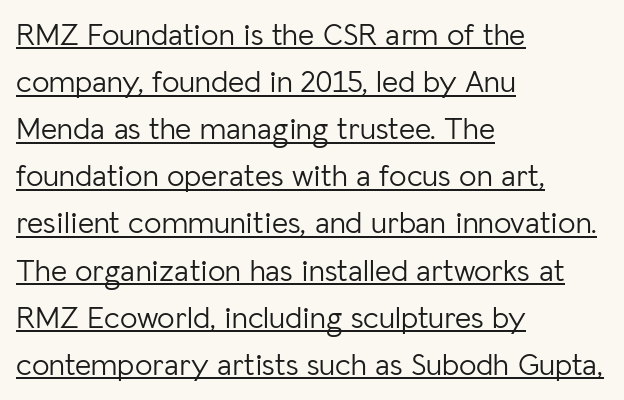
Character widths vary here, with narrow letters taking less room than wide ones. No heavy texture on the line: the type isn't bold. Letter spacing: default. Every word sits above its own underline. This is the regular roman posture of the typeface.
